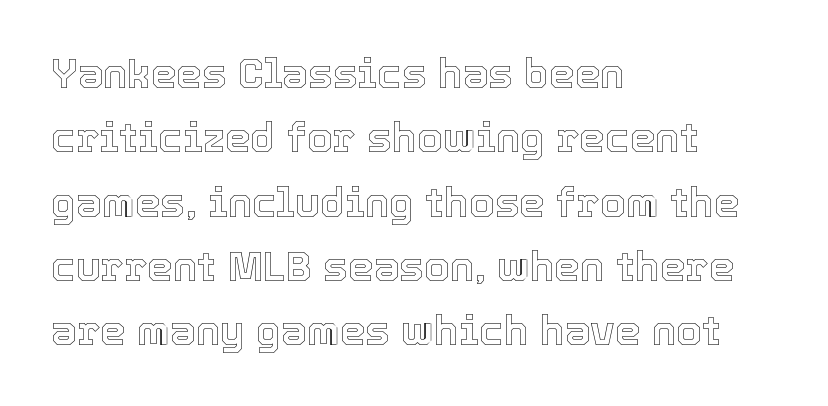
The image shows 41 px text type, upright; set left-aligned, normal line spacing (1.57x), normal letter spacing, not underlined; a medium x-height.
